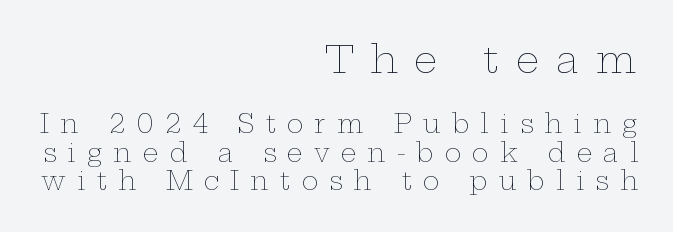
{"italic": "no", "bold": "no", "weight": "thin", "width": "wide", "stroke_contrast": "low", "x_height": "medium", "monospaced": "no", "underline": "no", "align": "right", "line_spacing": "tight", "line_spacing_ratio": 1.13, "letter_spacing": "wide", "letter_spacing_em": 0.44, "larger_block": "first", "size_ratio": 1.52, "glyph_px": 38}
